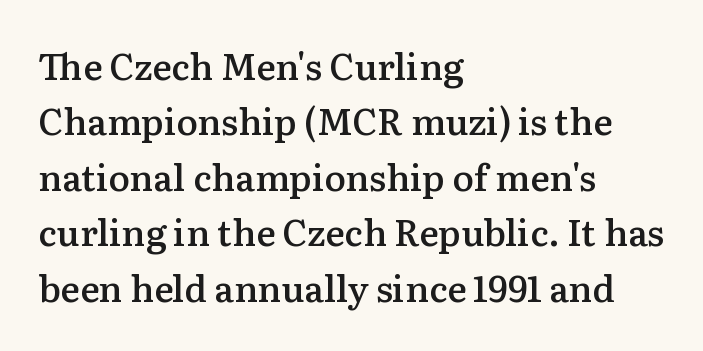
{"serif": "yes", "italic": "no", "bold": "semi", "weight": "semibold", "width": "normal", "stroke_contrast": "medium", "x_height": "medium", "monospaced": "no", "underline": "no", "align": "left", "line_spacing": "normal", "line_spacing_ratio": 1.54, "letter_spacing": "normal", "letter_spacing_em": 0.0, "glyph_px": 36}
